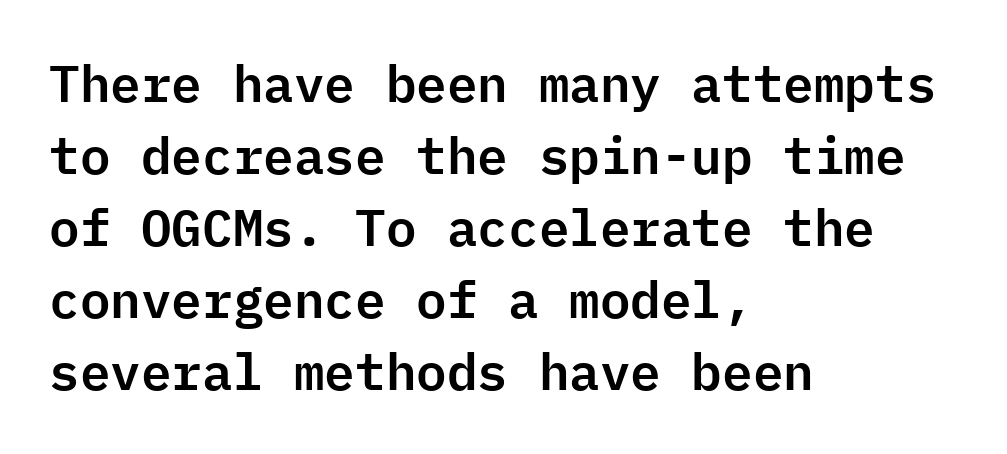
Notice how the passage keeps a crisp vertical edge on the left only. What stands out about the letter spacing? Nothing — it is the standard amount. Typographically, this falls in the sans-serif category. The letters march in equal steps, a hallmark of fixed-pitch type. A clean baseline with only descenders dipping below it.
